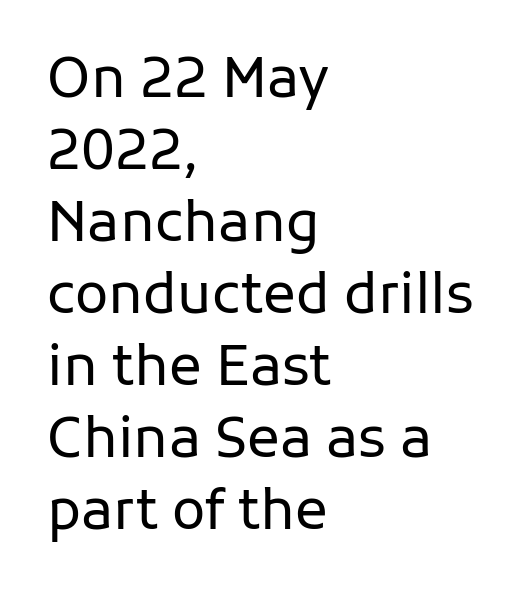
The image shows 55 px regular-weight sans-serif type, upright; set left-aligned, normal line spacing (1.31x), normal letter spacing, not underlined; low stroke contrast and a medium x-height.
